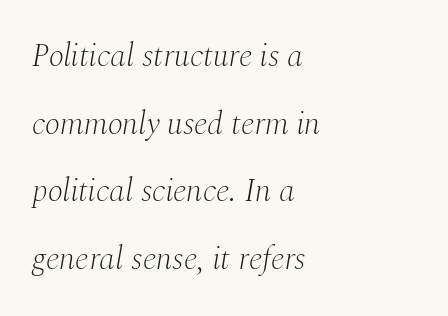
{"serif": "yes", "italic": "yes", "lean": "right", "slant_degrees": 10, "bold": "no", "weight": "light", "width": "normal", "stroke_contrast": "medium", "x_height": "medium", "monospaced": "no", "underline": "no", "align": "left", "line_spacing": "loose", "line_spacing_ratio": 2.11, "letter_spacing": "normal", "letter_spacing_em": 0.0, "glyph_px": 32}
